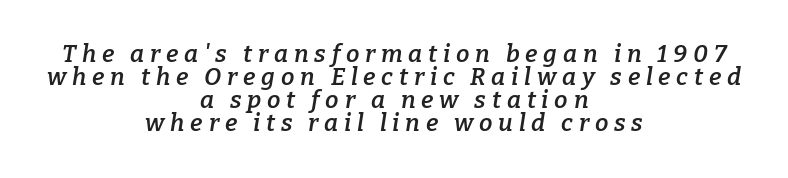
Q: Is the text bold? A: Semi-bold.
Q: Is the text italic (slanted)? A: Yes, it leans right by about 9 degrees.
Q: Is the text underlined? A: No.
Q: How is the paragraph aligned? A: Centered.
Q: Is the spacing between letters normal or unusually wide? A: Unusually wide.
Q: Is the spacing between lines tight, normal or loose? A: Tight.
